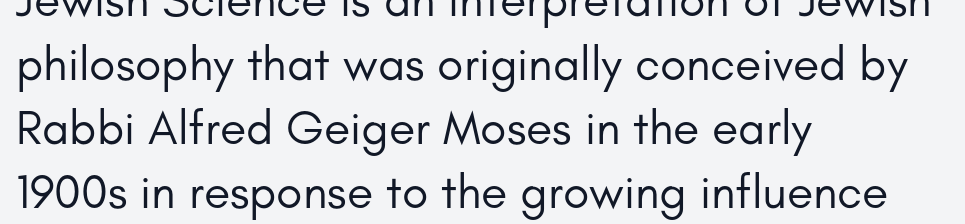
The image shows 48 px regular-weight sans-serif type, upright; set left-aligned, normal line spacing (1.33x), normal letter spacing, not underlined; low stroke contrast and a small x-height.
